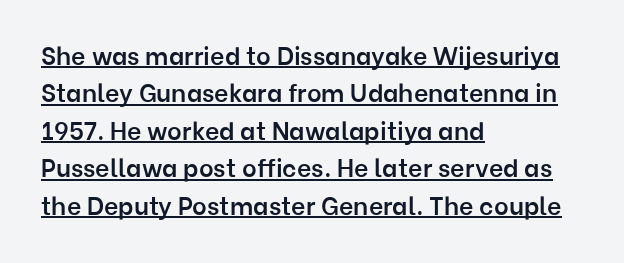
The image shows 25 px text type, upright; set left-aligned, normal line spacing (1.5x), normal letter spacing, underlined.
